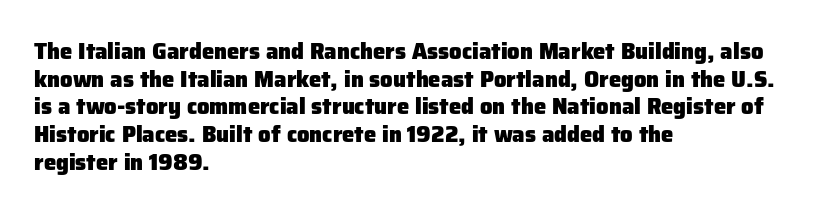
Q: Is the text bold? A: Yes.
Q: Is the text italic (slanted)? A: No, it is upright.
Q: Is the text underlined? A: No.
Q: How is the paragraph aligned? A: Left-aligned.
Q: Is the spacing between letters normal or unusually wide? A: Normal.
Q: Is the spacing between lines tight, normal or loose? A: Normal.
